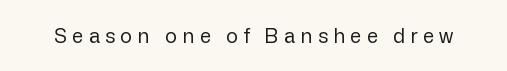
The image shows 20 px text type, upright; set unusually wide letter spacing (+0.27 em), not underlined.
